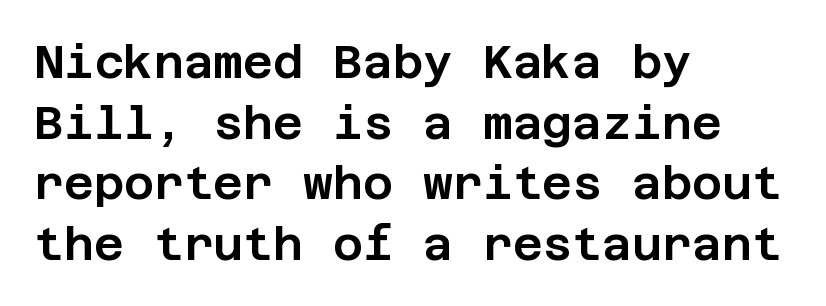
Q: Is the text italic (slanted)? A: No, it is upright.
Q: Is the typeface a serif or a sans-serif typeface? A: Sans-serif.
Q: Is the text underlined? A: No.
Q: How is the paragraph aligned? A: Left-aligned.
Q: Is the spacing between letters normal or unusually wide? A: Normal.
Q: Is the spacing between lines tight, normal or loose? A: Normal.
Q: Width (condensed, normal, or wide)? A: Normal.
Q: Stroke contrast? A: Low.
Q: x-height? A: Large.
